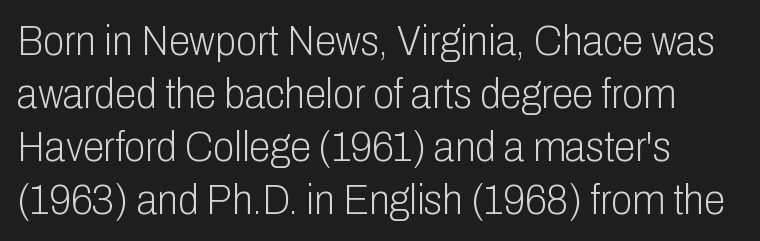
Q: Is the text bold? A: No.
Q: Is the text italic (slanted)? A: No, it is upright.
Q: Is the typeface a serif or a sans-serif typeface? A: Sans-serif.
Q: Is the text underlined? A: No.
Q: Is the spacing between letters normal or unusually wide? A: Normal.
Q: Width (condensed, normal, or wide)? A: Condensed.
Q: Stroke contrast? A: Low.
Q: x-height? A: Medium.
Q: Monospaced? A: No.
